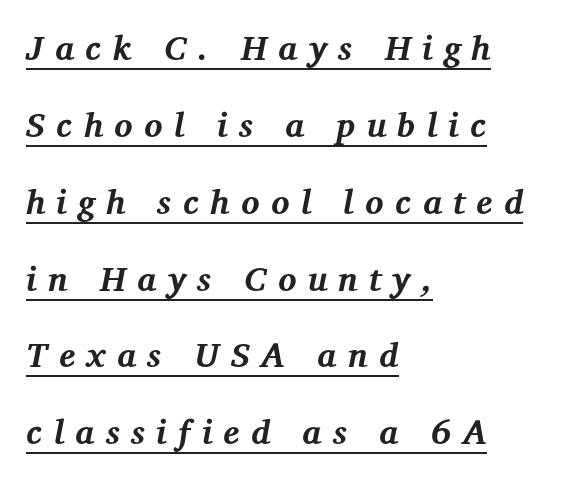
The image shows 34 px bold serif type, italic (leaning right); set left-aligned, loose line spacing (2.26x), unusually wide letter spacing (+0.33 em), underlined; medium stroke contrast and a medium x-height.
